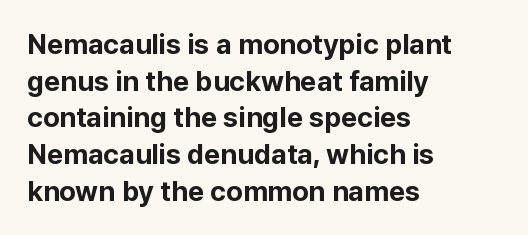
{"serif": "no", "italic": "no", "bold": "yes", "weight": "bold", "width": "normal", "stroke_contrast": "low", "x_height": "medium", "monospaced": "no", "underline": "no", "align": "left", "line_spacing": "normal", "line_spacing_ratio": 1.31, "letter_spacing": "normal", "letter_spacing_em": 0.0, "glyph_px": 28}
